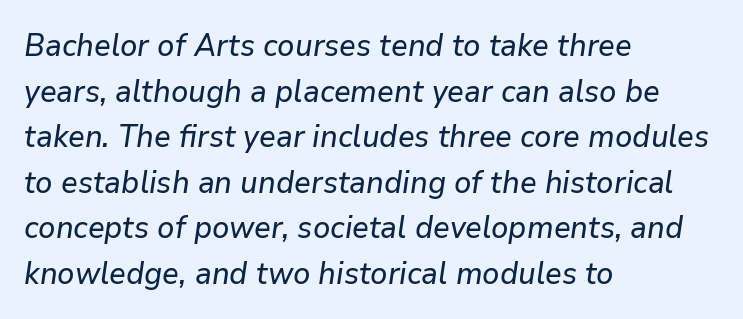
{"italic": "yes", "lean": "right", "slant_degrees": 9, "width": "normal", "stroke_contrast": "low", "x_height": "medium", "monospaced": "no", "underline": "no", "align": "left", "line_spacing": "normal", "line_spacing_ratio": 1.47, "letter_spacing": "normal", "letter_spacing_em": 0.0, "glyph_px": 31}
